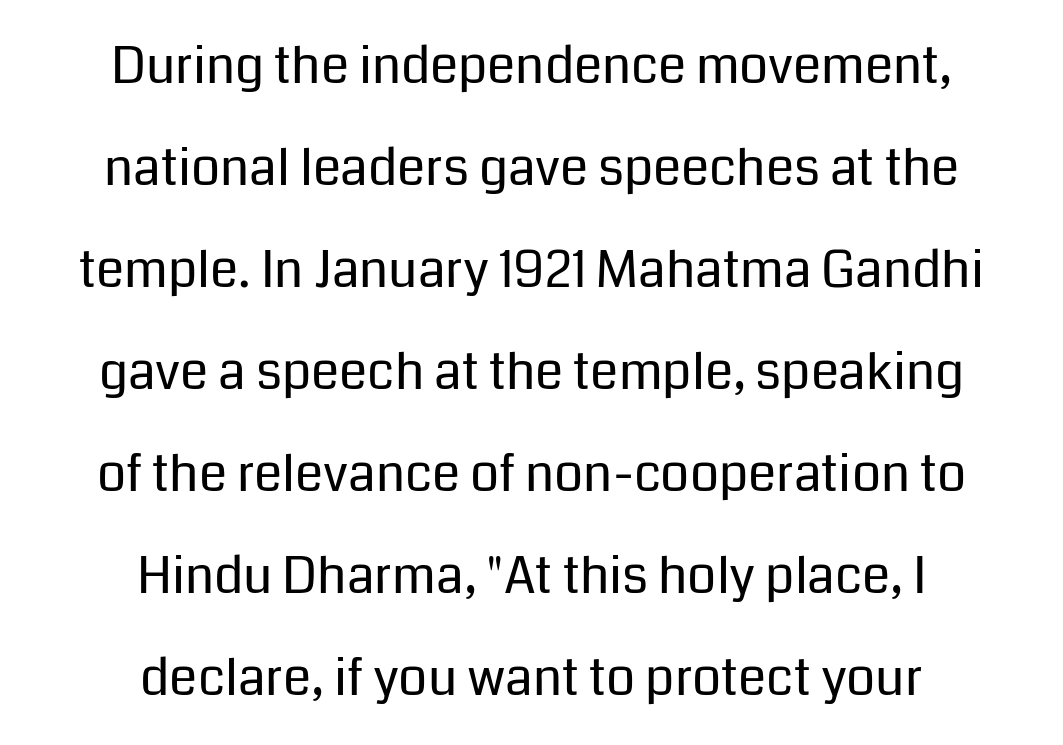
{"serif": "no", "italic": "no", "bold": "no", "weight": "regular", "width": "normal", "stroke_contrast": "low", "x_height": "medium", "monospaced": "no", "underline": "no", "align": "center", "line_spacing": "loose", "line_spacing_ratio": 2.0, "letter_spacing": "normal", "letter_spacing_em": 0.0, "glyph_px": 51}
